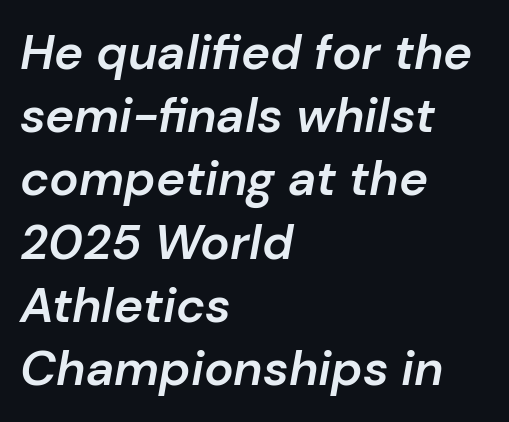
The image shows 49 px semibold type, italic (leaning right); set left-aligned, normal line spacing (1.29x), normal letter spacing, not underlined; low stroke contrast and a medium x-height.
